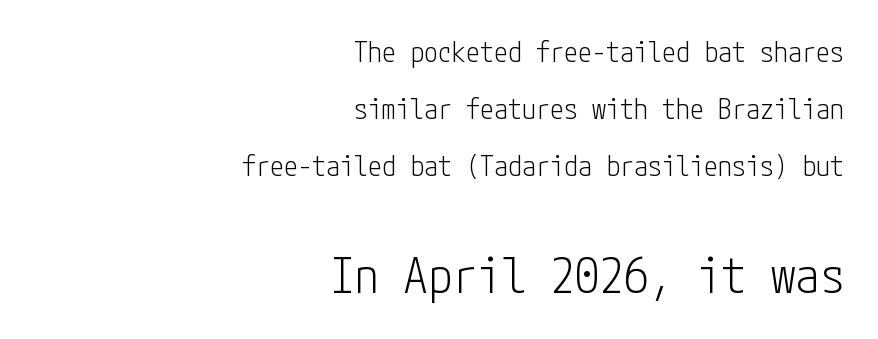
Q: Is the text bold? A: No.
Q: Is the text italic (slanted)? A: No, it is upright.
Q: Is the typeface a serif or a sans-serif typeface? A: Sans-serif.
Q: Is the text underlined? A: No.
Q: How is the paragraph aligned? A: Right-aligned.
Q: Is the spacing between letters normal or unusually wide? A: Normal.
Q: Is the spacing between lines tight, normal or loose? A: Loose.
Q: Which block of text is set in a larger size, the first (top) or the second (bottom)? A: The second (bottom) one.
Q: Width (condensed, normal, or wide)? A: Condensed.
Q: Stroke contrast? A: Low.
Q: x-height? A: Medium.
